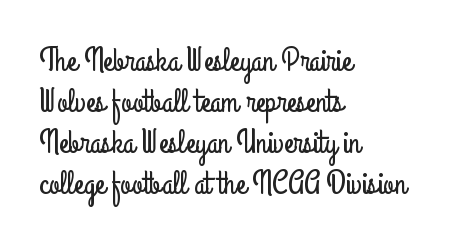
The image shows 32 px condensed sans-serif type; set left-aligned, normal line spacing (1.28x), normal letter spacing, not underlined; low stroke contrast and a small x-height.
